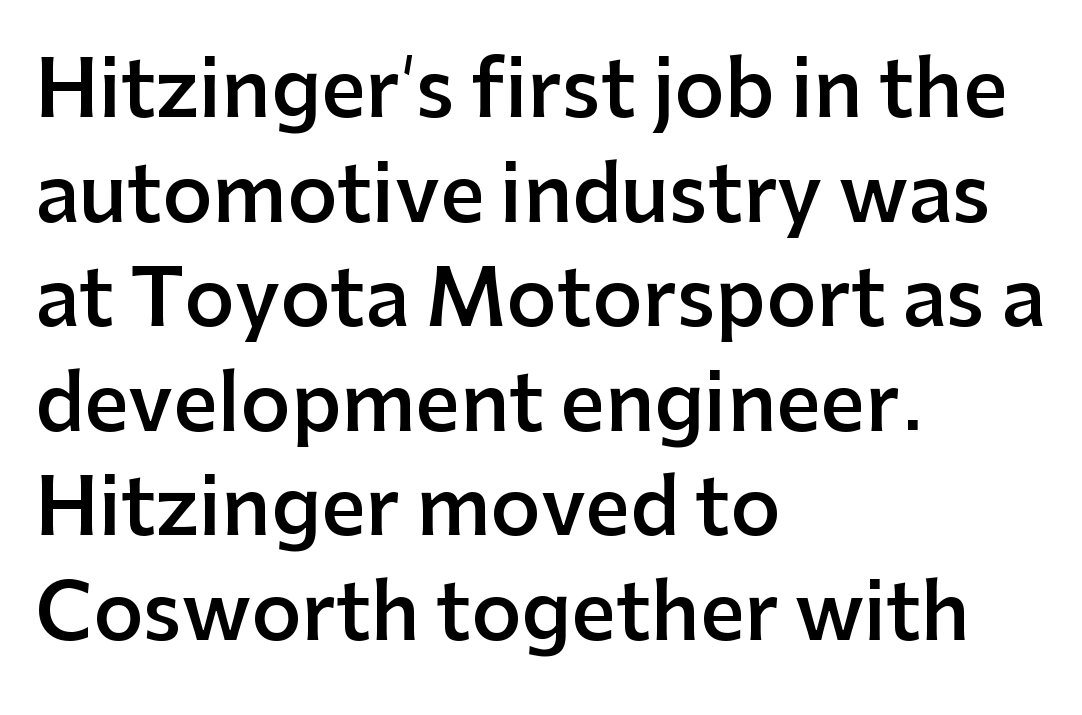
This sample has the flowing, uneven cadence of proportional lettering. The paragraph shown leans on its left margin. Letterform terminals end flat and unadorned throughout the passage. Quick note: not italic, upright.
